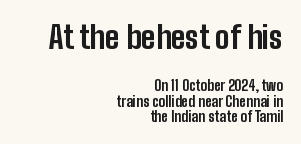
{"serif": "no", "italic": "no", "bold": "yes", "weight": "bold", "width": "condensed", "stroke_contrast": "low", "x_height": "medium", "monospaced": "no", "underline": "no", "align": "right", "line_spacing": "tight", "line_spacing_ratio": 1.11, "letter_spacing": "normal", "letter_spacing_em": 0.0, "larger_block": "first", "size_ratio": 2.21, "glyph_px": 31}
